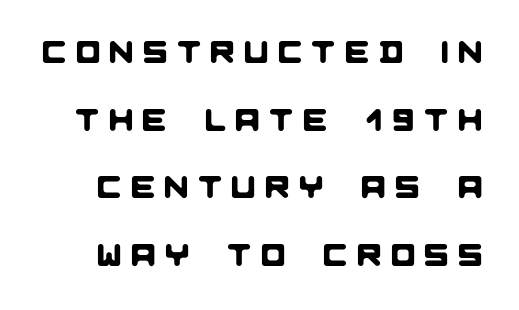
The image shows 32 px sans-serif type; set loose line spacing (2.11x), unusually wide letter spacing (+0.3 em), not underlined; low stroke contrast and a large x-height.
